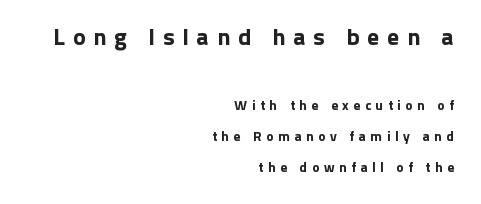
The image shows 24 px text type, upright; set right-aligned, loose line spacing (2.21x), unusually wide letter spacing (+0.32 em), not underlined; the first (top) block is 1.71x larger.
